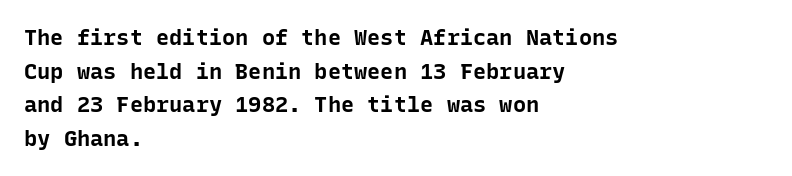
Q: Is the text bold? A: Yes.
Q: Is the text italic (slanted)? A: No, it is upright.
Q: Is the text underlined? A: No.
Q: How is the paragraph aligned? A: Left-aligned.
Q: Is the spacing between letters normal or unusually wide? A: Normal.
Q: Is the spacing between lines tight, normal or loose? A: Normal.
